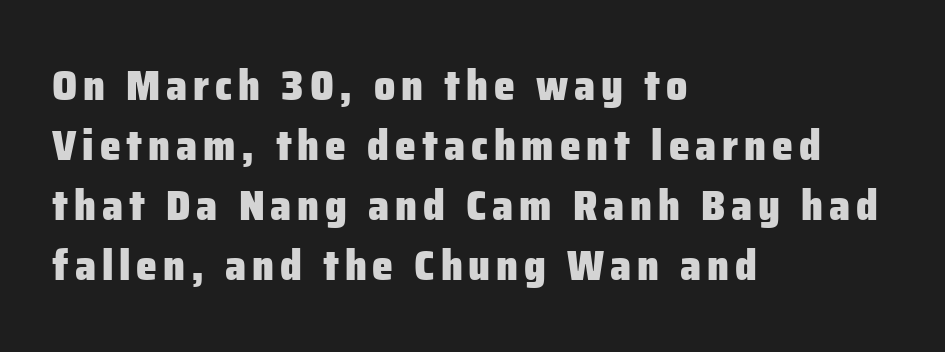
{"serif": "no", "italic": "no", "bold": "yes", "weight": "heavy", "width": "normal", "stroke_contrast": "low", "x_height": "medium", "monospaced": "no", "underline": "no", "align": "left", "line_spacing": "normal", "line_spacing_ratio": 1.43, "glyph_px": 42}
